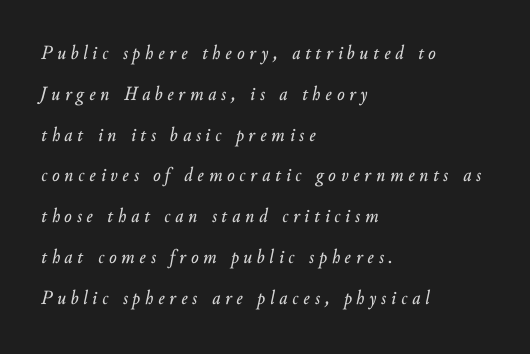
Q: Is the text italic (slanted)? A: Yes, it leans right by about 10 degrees.
Q: Is the text underlined? A: No.
Q: How is the paragraph aligned? A: Left-aligned.
Q: Is the spacing between letters normal or unusually wide? A: Unusually wide.
Q: Is the spacing between lines tight, normal or loose? A: Loose.
